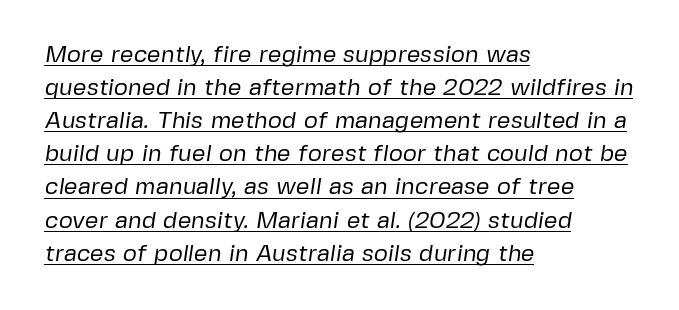
{"bold": "no", "underline": "yes", "align": "left", "line_spacing": "normal", "line_spacing_ratio": 1.38, "letter_spacing": "normal", "letter_spacing_em": 0.0, "glyph_px": 24}
